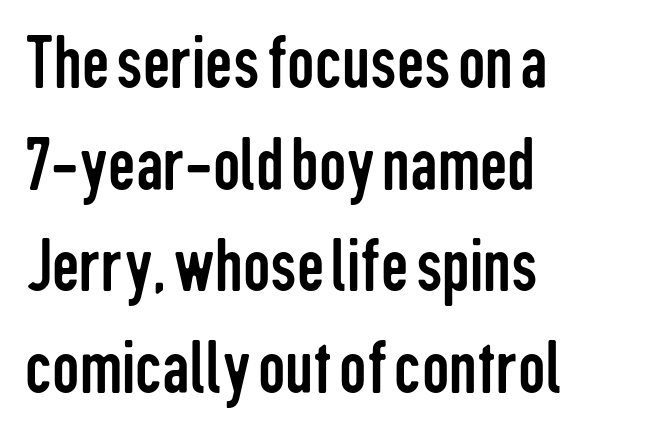
{"serif": "no", "italic": "no", "bold": "no", "weight": "regular", "width": "condensed", "stroke_contrast": "low", "x_height": "medium", "monospaced": "no", "underline": "no", "align": "left", "line_spacing": "normal", "line_spacing_ratio": 1.32, "letter_spacing": "normal", "letter_spacing_em": 0.0, "glyph_px": 77}
